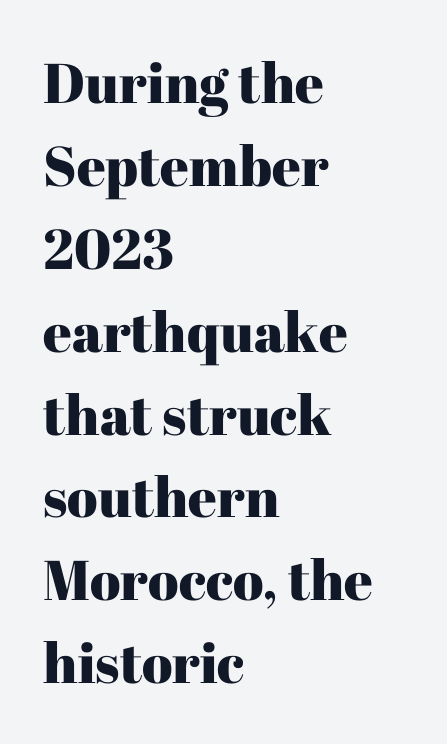
The passage is arranged the way most books set body copy — flush left. The lettering holds an erect, upright posture throughout. The vertical gap from one line to the next is medium. No word sits above an underline.
